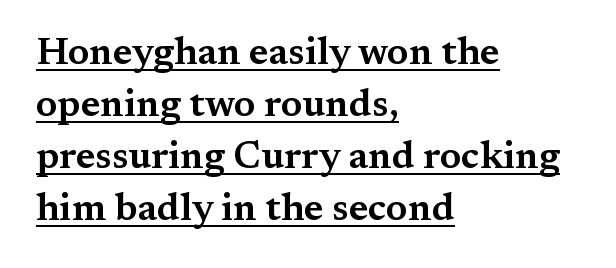
{"serif": "yes", "italic": "no", "width": "wide", "stroke_contrast": "medium", "x_height": "medium", "monospaced": "no", "underline": "yes", "align": "left", "line_spacing": "normal", "line_spacing_ratio": 1.37, "letter_spacing": "normal", "letter_spacing_em": 0.0, "glyph_px": 38}
